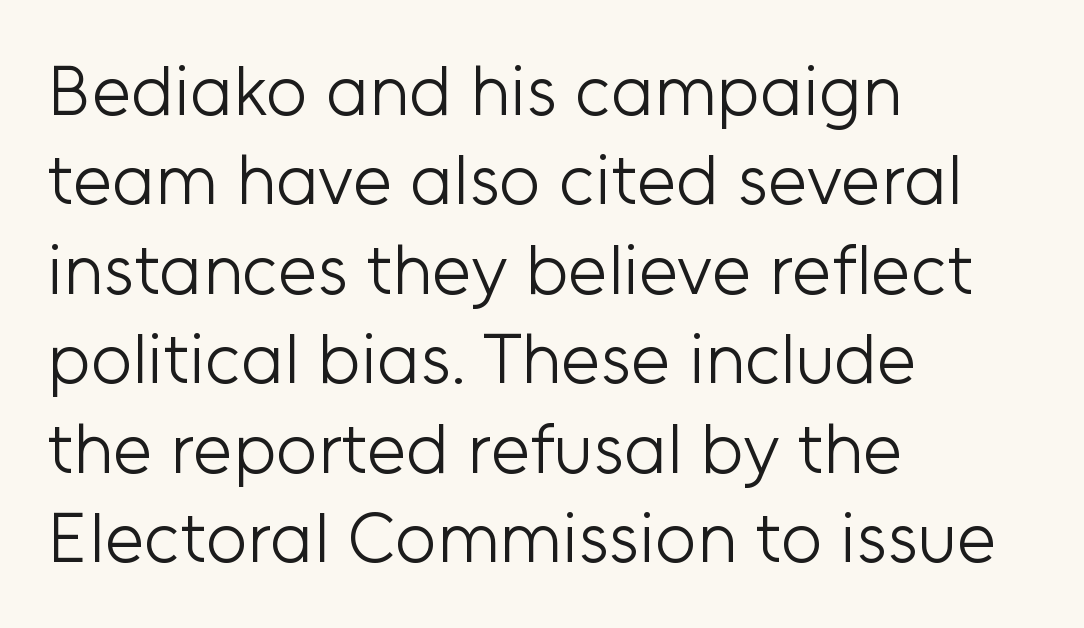
The image shows 71 px light sans-serif type, upright; set left-aligned, normal line spacing (1.26x), normal letter spacing, not underlined; low stroke contrast and a medium x-height.
